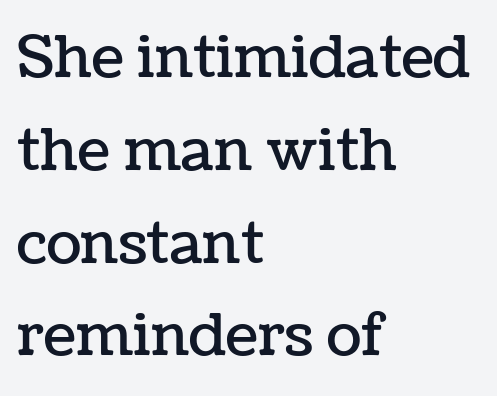
Q: Is the text italic (slanted)? A: No, it is upright.
Q: Is the text underlined? A: No.
Q: How is the paragraph aligned? A: Left-aligned.
Q: Is the spacing between letters normal or unusually wide? A: Normal.
Q: Is the spacing between lines tight, normal or loose? A: Normal.
Q: Width (condensed, normal, or wide)? A: Normal.
Q: Stroke contrast? A: Low.
Q: x-height? A: Medium.
Q: Monospaced? A: No.
